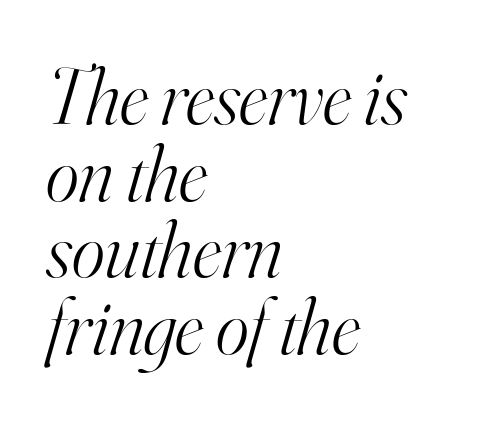
Q: Is the text bold? A: No.
Q: Is the text italic (slanted)? A: Yes, it leans right by about 16 degrees.
Q: Is the typeface a serif or a sans-serif typeface? A: Serif.
Q: Is the text underlined? A: No.
Q: How is the paragraph aligned? A: Left-aligned.
Q: Is the spacing between letters normal or unusually wide? A: Normal.
Q: Is the spacing between lines tight, normal or loose? A: Tight.
Q: Width (condensed, normal, or wide)? A: Normal.
Q: Stroke contrast? A: High.
Q: x-height? A: Small.
Q: Monospaced? A: No.
